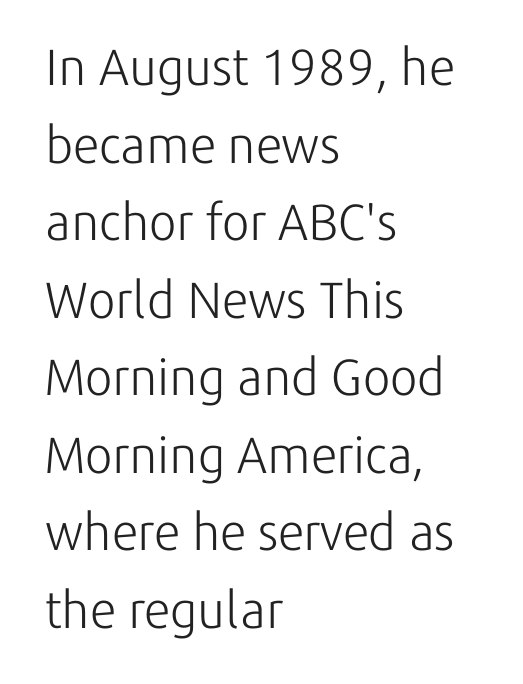
The image shows 51 px light sans-serif type, upright; set left-aligned, normal line spacing (1.52x), normal letter spacing, not underlined; low stroke contrast and a medium x-height.
